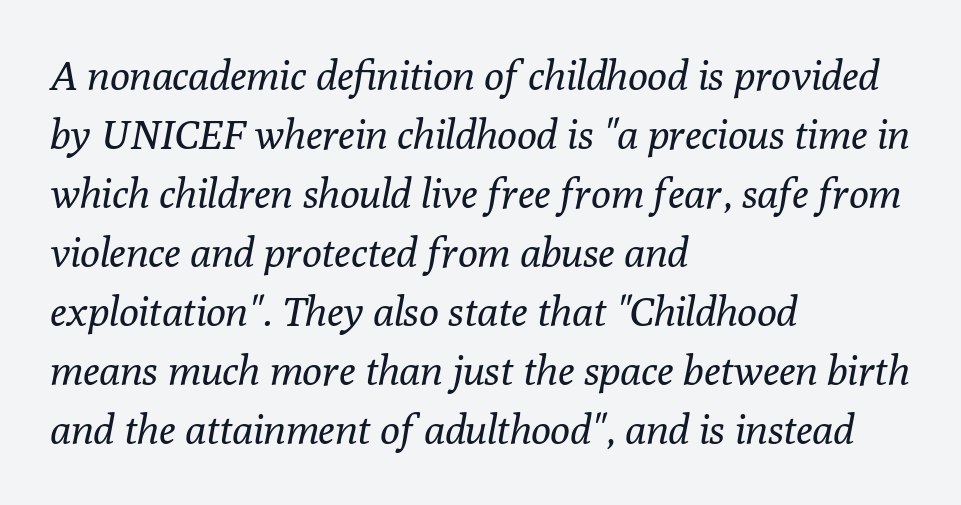
{"serif": "yes", "italic": "yes", "lean": "right", "slant_degrees": 10, "bold": "no", "weight": "regular", "width": "normal", "stroke_contrast": "low", "x_height": "medium", "monospaced": "no", "underline": "no", "align": "left", "line_spacing": "normal", "line_spacing_ratio": 1.44, "letter_spacing": "normal", "letter_spacing_em": 0.0, "glyph_px": 41}
